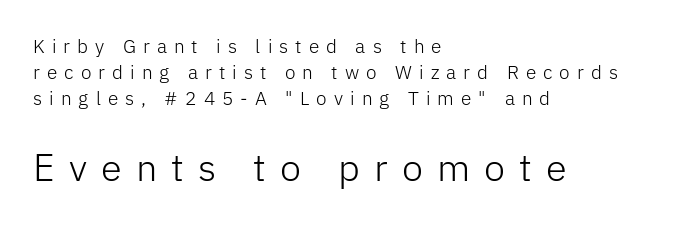
Q: Is the text bold? A: No.
Q: Is the text italic (slanted)? A: No, it is upright.
Q: Is the typeface a serif or a sans-serif typeface? A: Sans-serif.
Q: Is the text underlined? A: No.
Q: How is the paragraph aligned? A: Left-aligned.
Q: Is the spacing between letters normal or unusually wide? A: Unusually wide.
Q: Is the spacing between lines tight, normal or loose? A: Normal.
Q: Which block of text is set in a larger size, the first (top) or the second (bottom)? A: The second (bottom) one.
Q: Width (condensed, normal, or wide)? A: Normal.
Q: Stroke contrast? A: Low.
Q: x-height? A: Medium.
Q: Monospaced? A: No.
